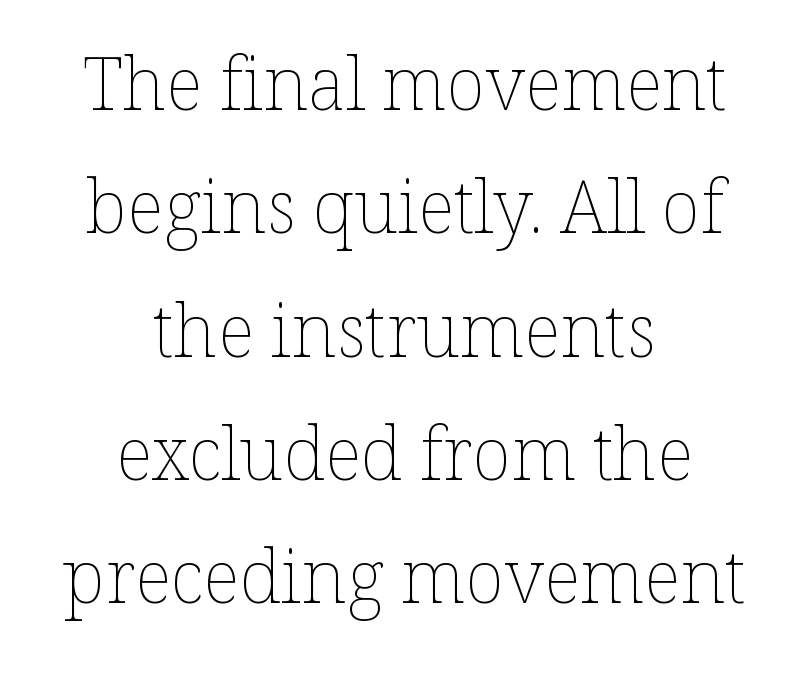
Do the letters lean? They stand straight. This sample has the flowing, uneven cadence of proportional lettering. The typesetting does not lean heavy: it is not bold. Quick note: interline space is typical.
